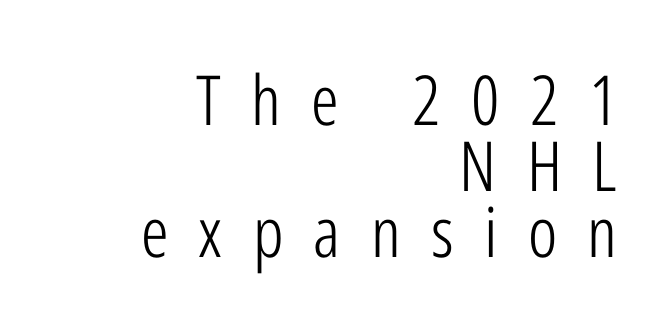
The image shows 69 px light, condensed sans-serif type, upright; set right-aligned, tight line spacing (0.96x), unusually wide letter spacing (+0.44 em), not underlined; low stroke contrast and a medium x-height.
